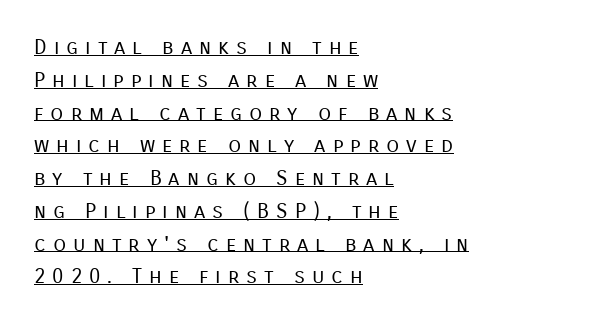
Q: Is the text bold? A: No.
Q: Is the text italic (slanted)? A: No, it is upright.
Q: Is the text underlined? A: Yes.
Q: How is the paragraph aligned? A: Left-aligned.
Q: Is the spacing between letters normal or unusually wide? A: Unusually wide.
Q: Is the spacing between lines tight, normal or loose? A: Normal.
